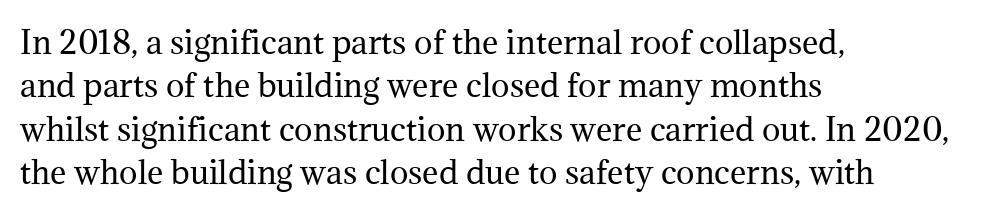
This sample keeps an unexceptional amount of space between lines. The specimen omits any rule beneath the text block's lines. The gaps between neighbouring characters are ordinary and unremarkable. A light-to-regular cut is what we see here.
